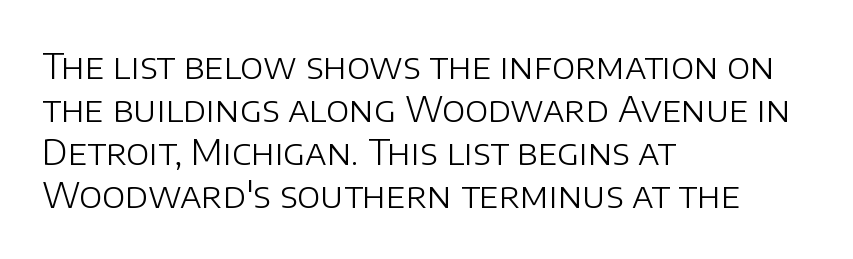
Q: Is the text bold? A: No.
Q: Is the text italic (slanted)? A: No, it is upright.
Q: Is the typeface a serif or a sans-serif typeface? A: Sans-serif.
Q: Is the text underlined? A: No.
Q: How is the paragraph aligned? A: Left-aligned.
Q: Is the spacing between letters normal or unusually wide? A: Normal.
Q: Width (condensed, normal, or wide)? A: Normal.
Q: Stroke contrast? A: Low.
Q: x-height? A: Large.
Q: Monospaced? A: No.
